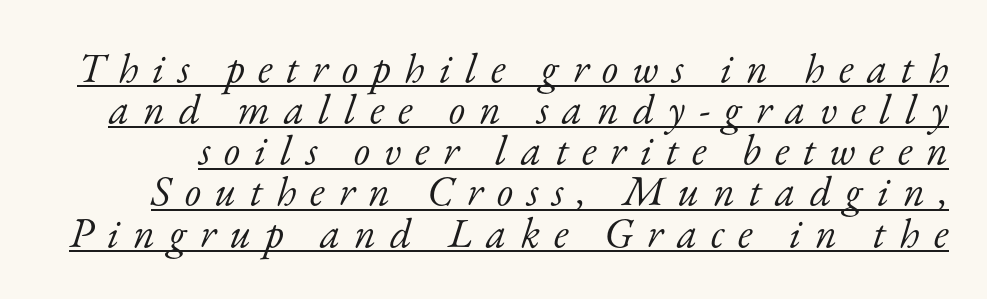
You can tell from the footed stems that serif type was used. In terms of letterspacing, this is a distinctly airy, spread setting. The rendering uses a small line-height, squeezing the rows. These lines are rendered in a variable-pitch font. This reads as an unemphasized weight, regular at the heaviest.
